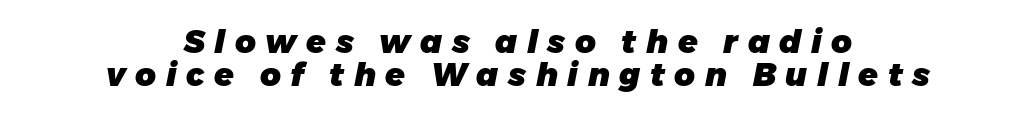
Italic? Definitely — the glyphs are oblique. Here the glyphs are tracked loosely, breaking word shapes into spaced letters. The face used here is proportionally spaced, like ordinary book or web type. Caption: multi-line text, centered on the measure.
